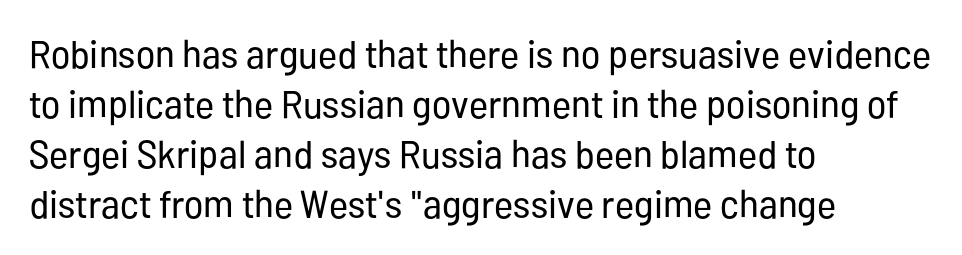
The image shows 39 px regular-weight, condensed sans-serif type, upright; set left-aligned, normal line spacing (1.28x), normal letter spacing, not underlined; low stroke contrast and a medium x-height.
